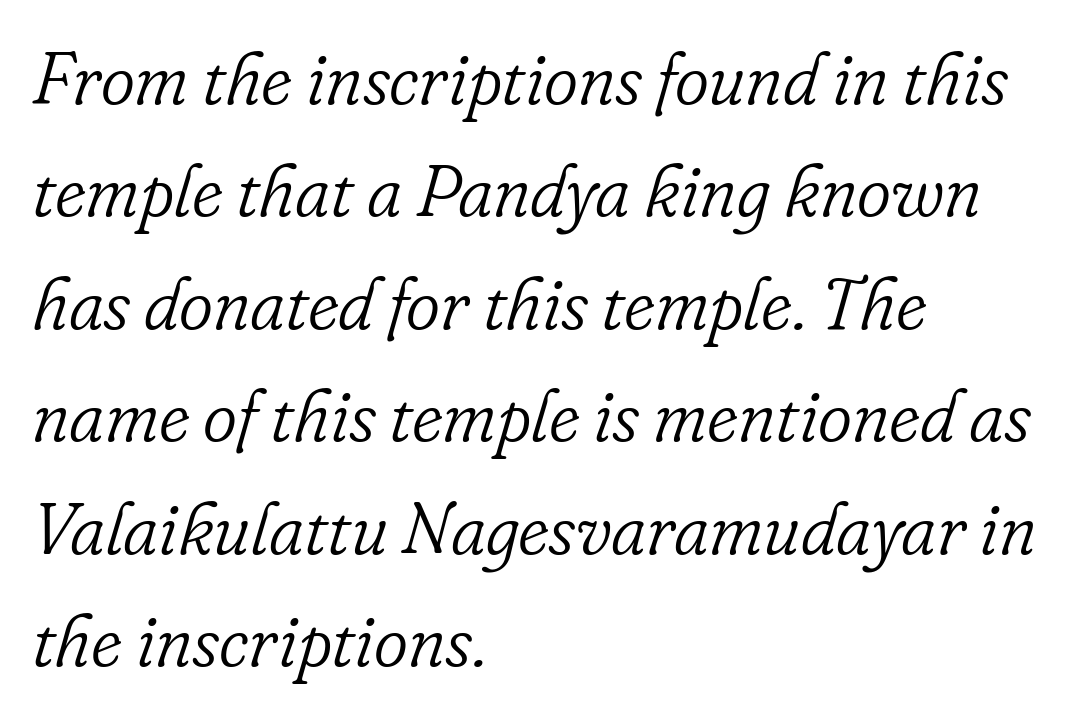
You can tell it's italic because the verticals aren't actually vertical. The rendering shows small feet on the letterforms — a serif design. The lines in this sample share a left origin and differ only in where they stop. Check under the words: just untouched page. Is this a fixed-width face? No — the glyphs have proportional, varying widths. Is there much room between lines? A standard amount, neither cramped nor airy.
